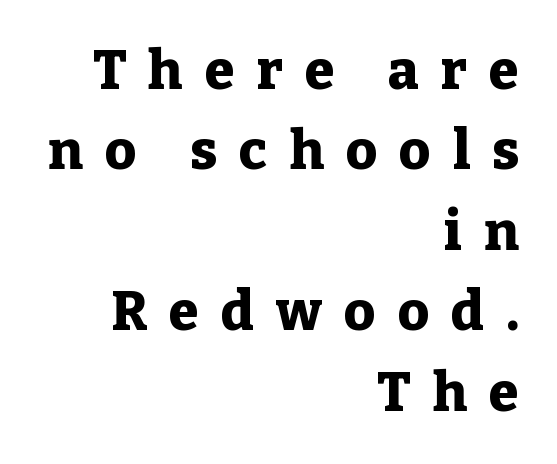
Every stem runs plumb, perpendicular to the baseline. The letters carry serifs — small finishing strokes at the ends of their stems. Someone cranked the tracking dial way up on this one. Every row of glyphs terminates at an identical x-position on the right.
